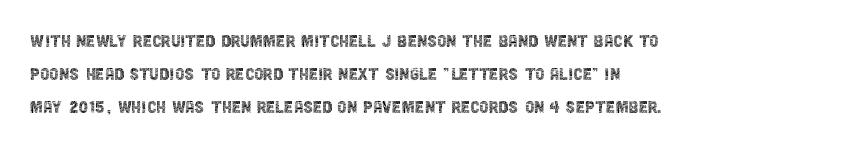
{"italic": "no", "bold": "no", "underline": "no", "align": "left", "line_spacing": "normal", "line_spacing_ratio": 1.56, "letter_spacing": "normal", "letter_spacing_em": 0.0, "glyph_px": 21}
